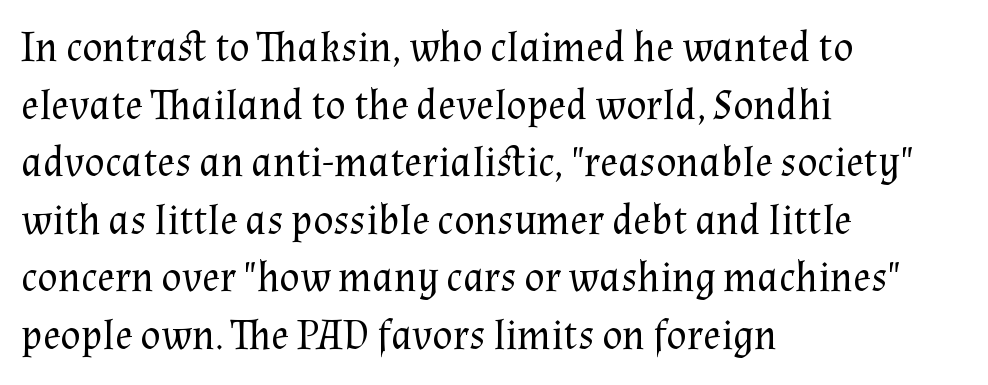
Q: Is the text bold? A: No.
Q: Is the text italic (slanted)? A: No, it is upright.
Q: Is the text underlined? A: No.
Q: How is the paragraph aligned? A: Left-aligned.
Q: Is the spacing between letters normal or unusually wide? A: Normal.
Q: Is the spacing between lines tight, normal or loose? A: Normal.
Q: Width (condensed, normal, or wide)? A: Normal.
Q: Stroke contrast? A: Medium.
Q: x-height? A: Medium.
Q: Monospaced? A: No.
